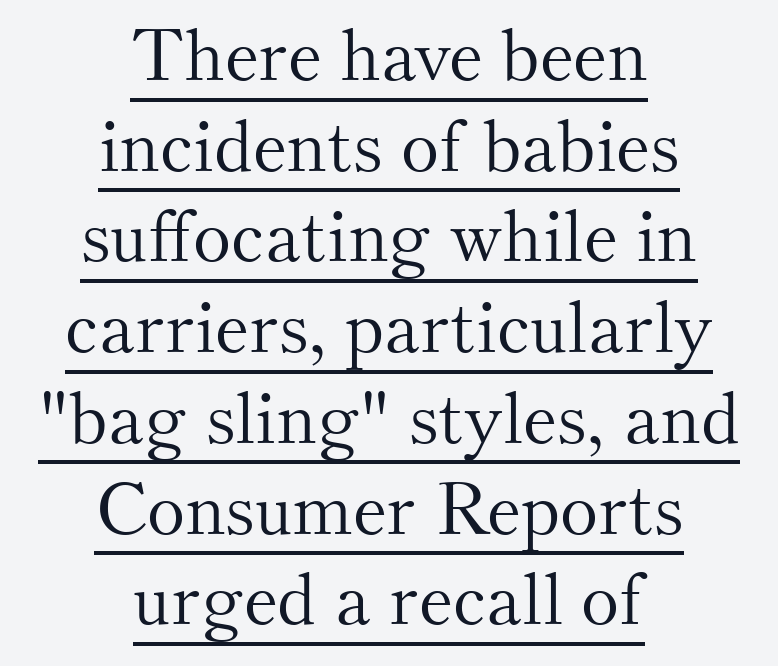
The image shows 72 px light serif type, upright; set centered, normal line spacing (1.26x), normal letter spacing, underlined; medium stroke contrast and a small x-height.
